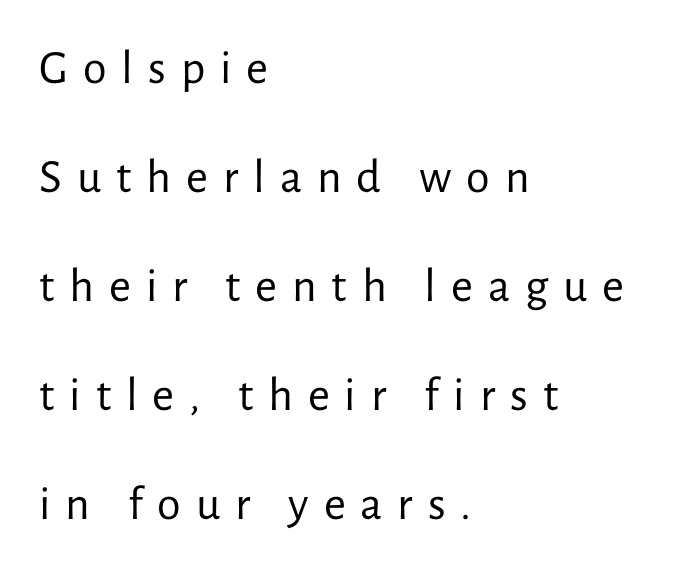
These lines are rendered in a variable-pitch font. You could only call the tracking loose — the letters float apart. Interline gaps are noticeably wide in this sample. The space beneath each line is pristine and unruled. No heavy texture on the line: the type isn't bold.
